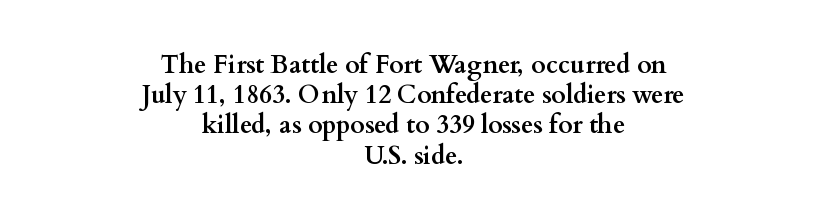
The image shows 25 px bold type, upright; set centered, line spacing 1.21x, normal letter spacing, not underlined.
